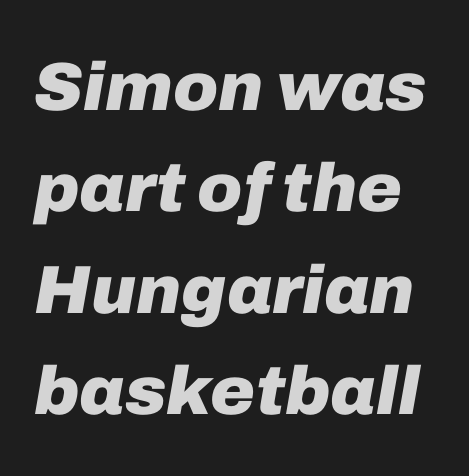
{"italic": "yes", "lean": "right", "slant_degrees": 10, "bold": "yes", "weight": "heavy", "width": "normal", "stroke_contrast": "low", "x_height": "medium", "monospaced": "no", "underline": "no", "line_spacing": "normal", "line_spacing_ratio": 1.49, "letter_spacing": "normal", "letter_spacing_em": 0.0, "glyph_px": 68}
